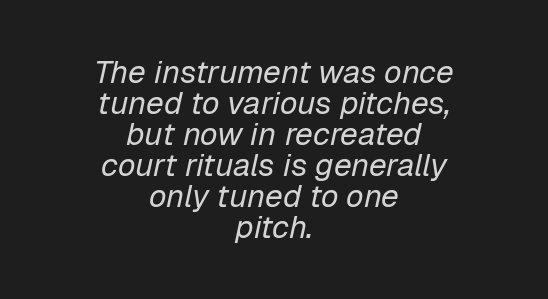
{"italic": "yes", "lean": "right", "slant_degrees": 12, "bold": "no", "weight": "regular", "width": "normal", "stroke_contrast": "low", "x_height": "medium", "monospaced": "no", "underline": "no", "align": "center", "line_spacing": "tight", "line_spacing_ratio": 0.97, "letter_spacing": "normal", "letter_spacing_em": 0.0, "glyph_px": 32}
